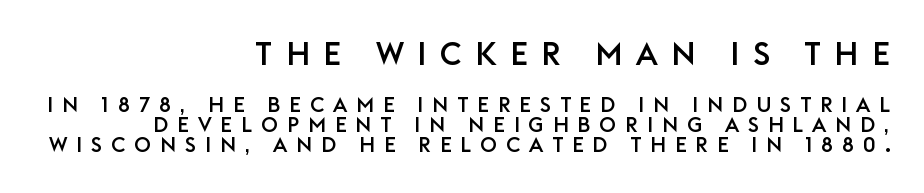
In terms of letterform style, serifs are entirely absent. Think of a printed novel: that variable character pitch is what you see here. The strip under each line holds only bare page. One glance says dense: line gaps are narrower than usual.
